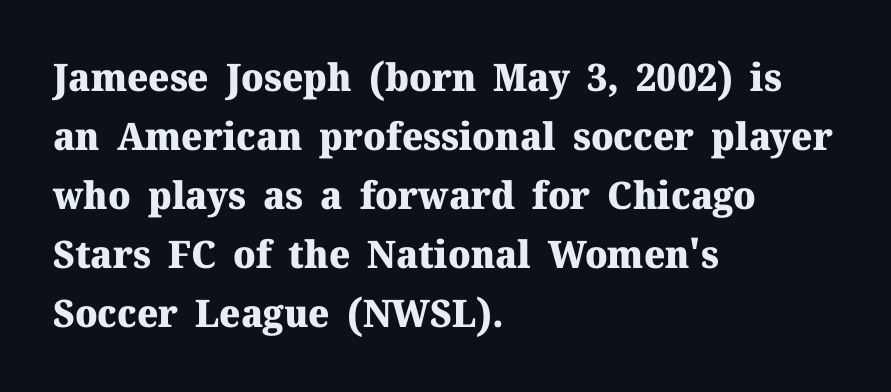
Q: Is the text bold? A: Yes.
Q: Is the text italic (slanted)? A: No, it is upright.
Q: Is the typeface a serif or a sans-serif typeface? A: Serif.
Q: Is the text underlined? A: No.
Q: How is the paragraph aligned? A: Left-aligned.
Q: Is the spacing between letters normal or unusually wide? A: Normal.
Q: Is the spacing between lines tight, normal or loose? A: Normal.
Q: Width (condensed, normal, or wide)? A: Normal.
Q: Stroke contrast? A: Medium.
Q: x-height? A: Medium.
Q: Monospaced? A: No.
